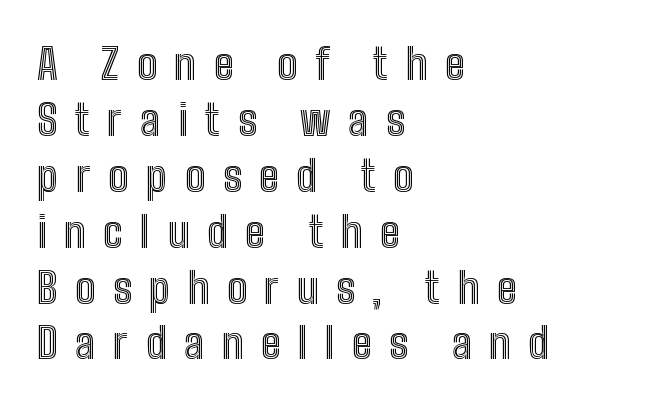
Teacher's note: observe the even left margin — that is flush-left alignment. Clear beneath every line of the passage. The tracking jumps out immediately: characters are airy and widely separated. The face used here is proportionally spaced, like ordinary book or web type.
